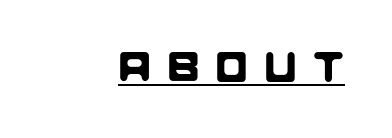
Q: Is the typeface a serif or a sans-serif typeface? A: Sans-serif.
Q: Is the text underlined? A: Yes.
Q: Is the spacing between letters normal or unusually wide? A: Unusually wide.
Q: Width (condensed, normal, or wide)? A: Normal.
Q: Stroke contrast? A: Low.
Q: x-height? A: Large.
Q: Monospaced? A: No.
